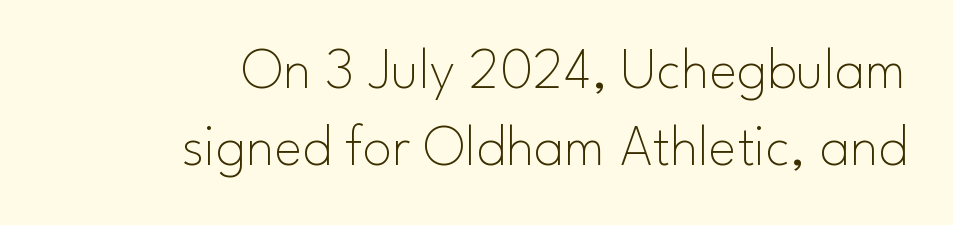
The image shows 59 px thin sans-serif type, upright; set right-aligned, normal line spacing (1.31x), normal letter spacing, not underlined; low stroke contrast and a small x-height.
